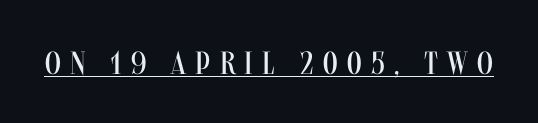
The image shows 32 px regular-weight, condensed sans-serif type, upright; set unusually wide letter spacing (+0.3 em), underlined; medium stroke contrast and a large x-height.
